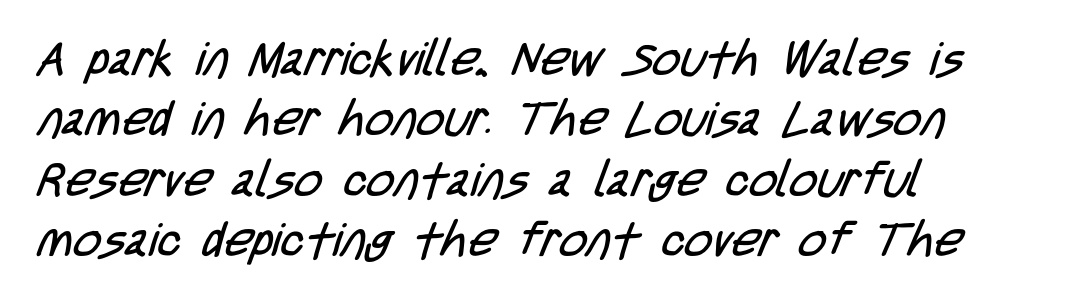
There is no visible air inserted between adjacent glyphs. Vertical spacing — default. In terms of letterform style, serifs are entirely absent. Note the varied advance widths — an 'i' is clearly narrower than an 'm'. The rag falls on the right side of this text block.
